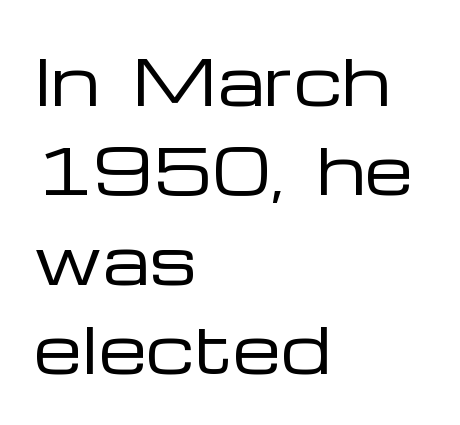
The typesetting does not lean heavy: it is not bold. Look at the tracking — it's just the regular setting, nothing added. Nobody drew a line under any word here. This is sans-serif lettering, the kind often seen on screens and signage.
